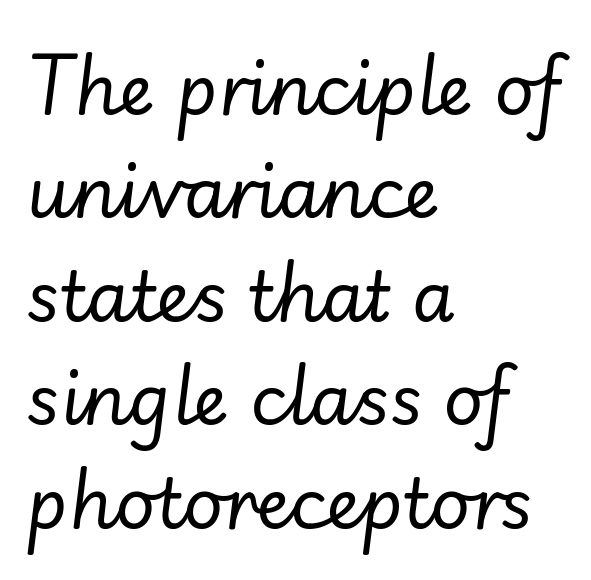
Visually the block forms a straight wall on the left and a jagged coastline on the right. Character widths vary here, with narrow letters taking less room than wide ones. A typesetter would mark this as italic. Each stroke keeps to a modest, everyday thickness or less. A clean baseline with only descenders dipping below it.
